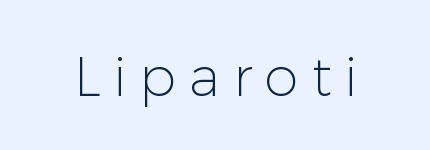
{"serif": "no", "italic": "no", "bold": "no", "weight": "light", "width": "normal", "stroke_contrast": "low", "x_height": "medium", "monospaced": "no", "underline": "no", "letter_spacing": "wide", "letter_spacing_em": 0.23, "glyph_px": 55}
